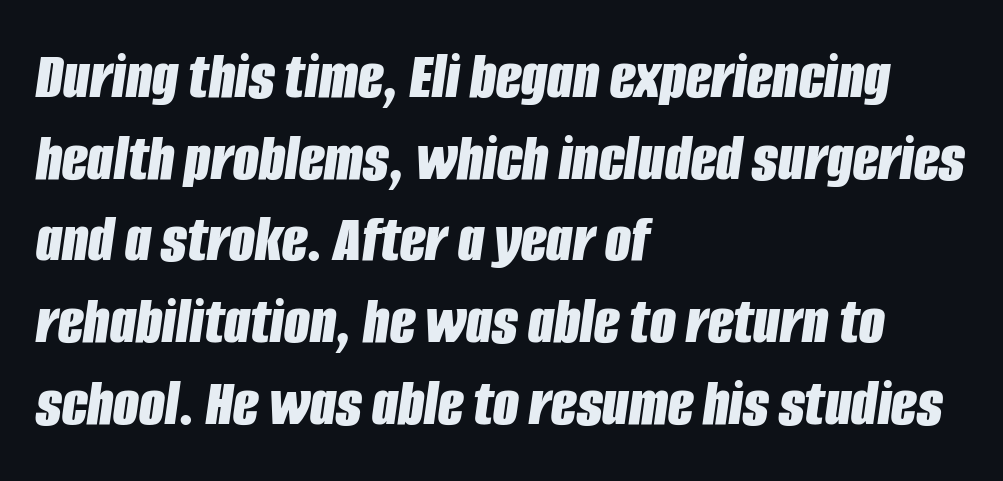
The image shows 67 px bold, condensed type, italic (leaning right); set left-aligned, line spacing 1.22x, normal letter spacing, not underlined; low stroke contrast and a large x-height.
